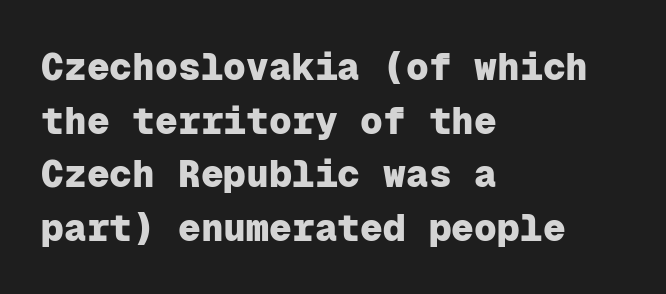
Note: no serifs on the glyphs. Spacing between characters is what you'd get straight out of the box. The string is rendered with underlining switched off. It's the straight-up-and-down kind of type. Each letter, wide or thin by design, is forced into the same width here. In terms of leading, this rendering sits right in the middle.
